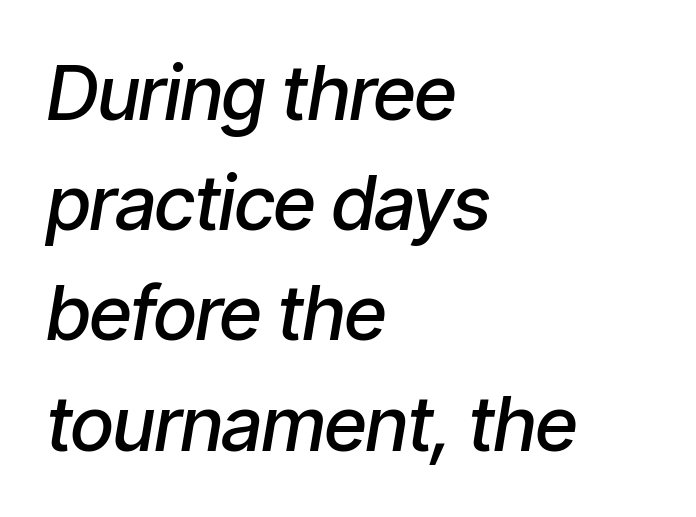
Semibold letterforms, between regular and bold. Vertical spacing — default. No extra tracking has been applied to these lines. Quick note: italic.
